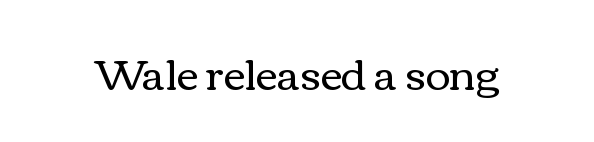
The image shows 42 px regular-weight, wide type, upright; set normal letter spacing, not underlined; medium stroke contrast and a medium x-height.
